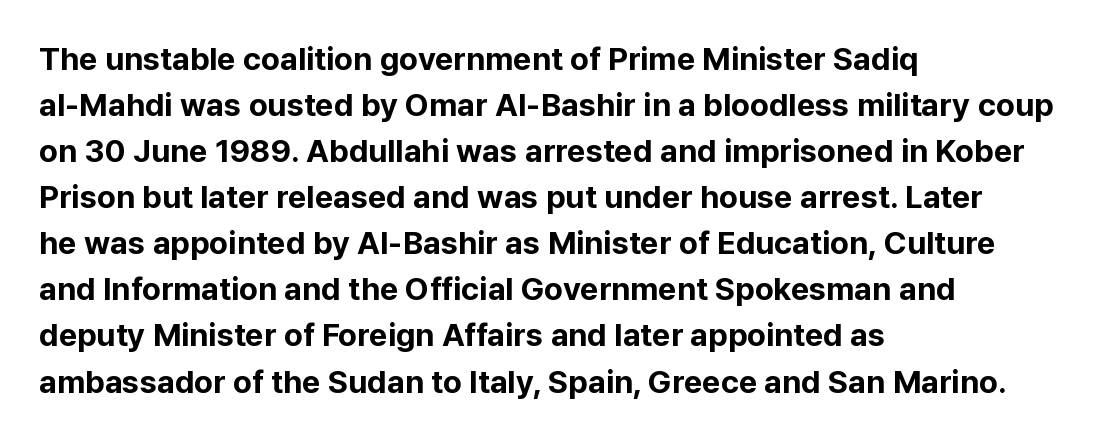
{"serif": "no", "italic": "no", "bold": "yes", "weight": "bold", "width": "normal", "stroke_contrast": "low", "x_height": "medium", "monospaced": "no", "underline": "no", "align": "left", "line_spacing": "normal", "line_spacing_ratio": 1.44, "letter_spacing": "normal", "letter_spacing_em": 0.0, "glyph_px": 32}
